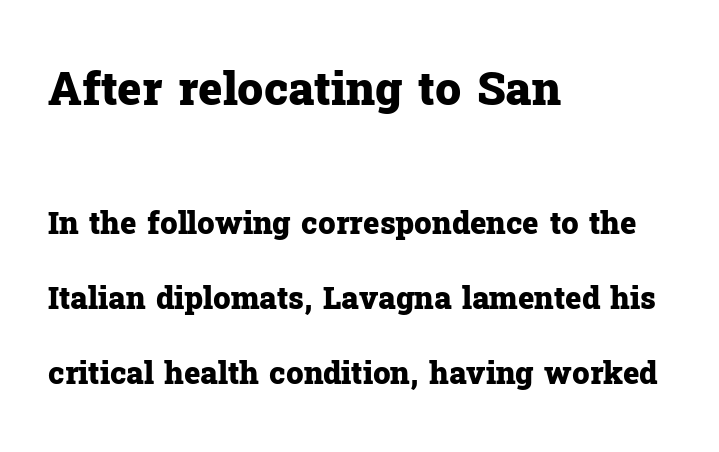
The image shows 46 px heavy serif type, upright; set left-aligned, loose line spacing (2.42x), normal letter spacing, not underlined; the first (top) block is 1.48x larger; low stroke contrast and a medium x-height.
